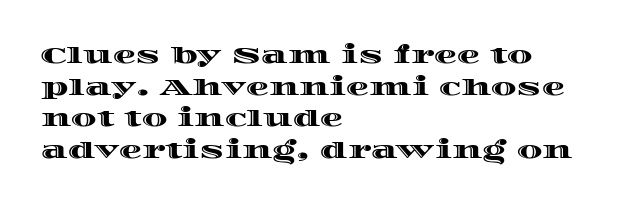
The letterforms sit shoulder to shoulder at normal distance. The paragraph has a hard left edge and a soft right edge. A clean baseline with only descenders dipping below it. No italicization has been applied; the sample stays upright.
